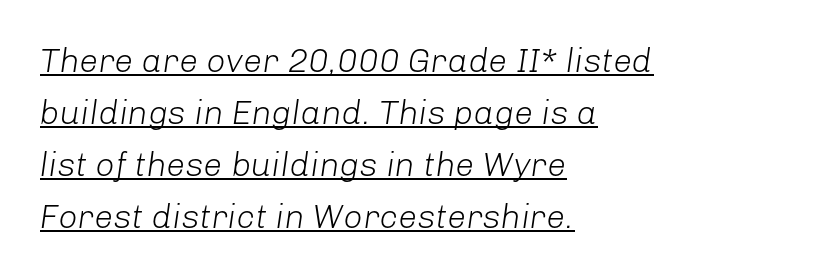
Q: Is the text bold? A: No.
Q: Is the text italic (slanted)? A: Yes, it leans right by about 8 degrees.
Q: Is the text underlined? A: Yes.
Q: How is the paragraph aligned? A: Left-aligned.
Q: Is the spacing between letters normal or unusually wide? A: Normal.
Q: Is the spacing between lines tight, normal or loose? A: Normal.
Q: Width (condensed, normal, or wide)? A: Normal.
Q: Stroke contrast? A: Low.
Q: x-height? A: Medium.
Q: Monospaced? A: No.
